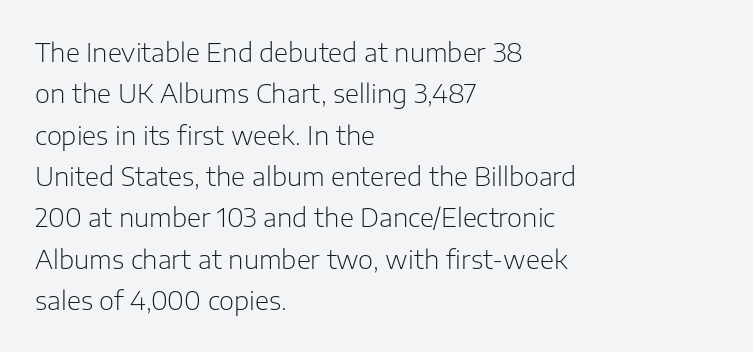
Each stroke keeps to a modest, everyday thickness or less. Whoever set this chose a conventional vertical rhythm. Caption: multi-line text, flush left, ragged right. Underlining? Definitely not there.
